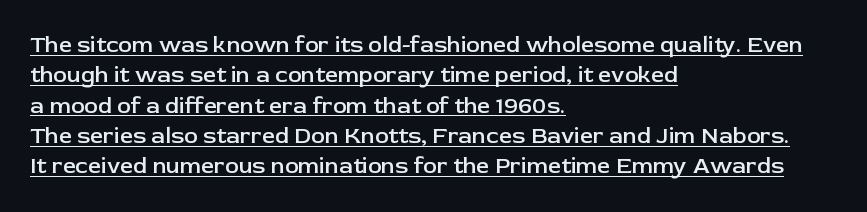
{"italic": "no", "bold": "semi", "underline": "yes", "align": "left", "line_spacing": "normal", "line_spacing_ratio": 1.32, "letter_spacing": "normal", "letter_spacing_em": 0.0, "glyph_px": 23}
